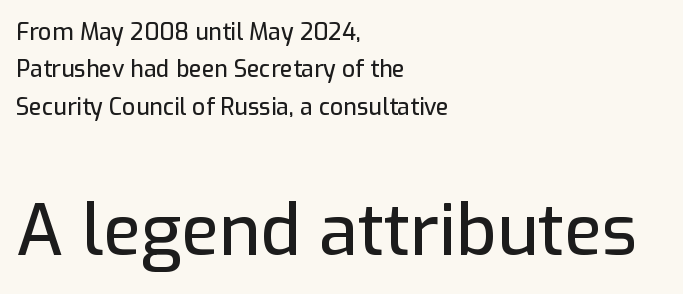
The image shows 70 px sans-serif type, upright; set left-aligned, normal line spacing (1.62x), normal letter spacing, not underlined; the second (bottom) block is 3.04x larger; low stroke contrast and a medium x-height.
